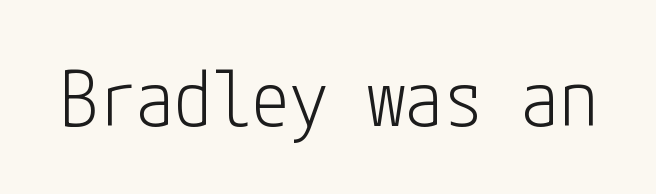
{"serif": "no", "italic": "no", "bold": "no", "weight": "light", "width": "condensed", "stroke_contrast": "low", "x_height": "medium", "underline": "no", "letter_spacing": "normal", "letter_spacing_em": 0.0, "glyph_px": 77}
